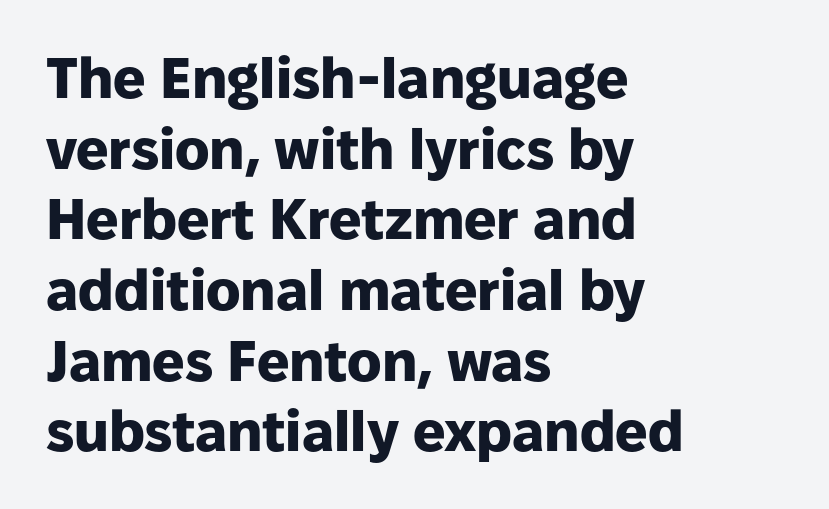
Heft: maximum for text — a bold. Every row of glyphs begins at an identical x-position on the left. This rendering features lettering with no underline. Do the letters lean? They stand straight.
